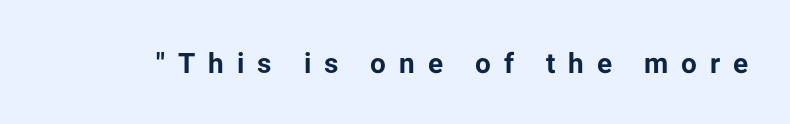
{"serif": "no", "italic": "no", "bold": "yes", "weight": "bold", "width": "normal", "stroke_contrast": "low", "x_height": "medium", "monospaced": "no", "underline": "no", "letter_spacing": "wide", "letter_spacing_em": 0.46, "glyph_px": 28}
